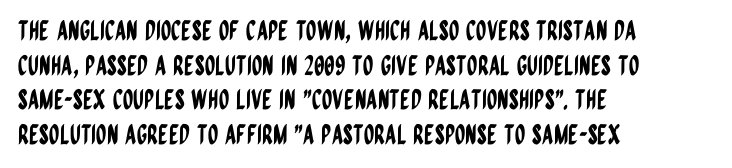
You could call the tracking neutral — neither tight nor loose. Interline gaps are of average width in this sample. The zone under the glyphs is completely vacant. A classic flush-left, rag-right setting is used for this passage. Style check: upright.
